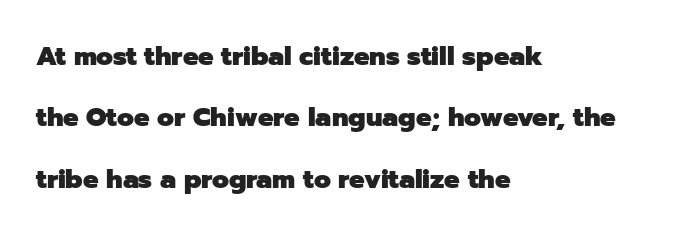
Q: Is the text bold? A: Yes.
Q: Is the text italic (slanted)? A: No, it is upright.
Q: Is the text underlined? A: No.
Q: How is the paragraph aligned? A: Left-aligned.
Q: Is the spacing between letters normal or unusually wide? A: Normal.
Q: Is the spacing between lines tight, normal or loose? A: Loose.
